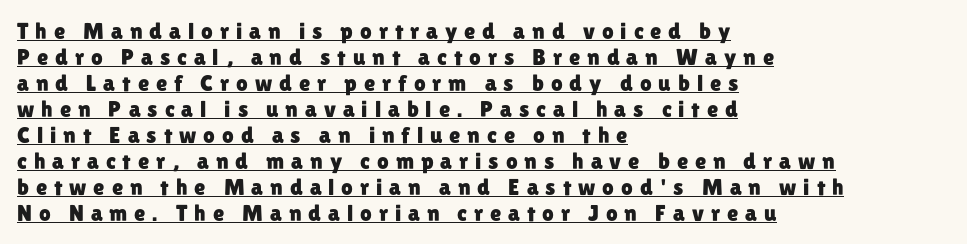
This sample is left-justified, so line endings fall wherever the words run out. Decoration check: the copy is underlined. Vertical spacing — tight. You can tell it's not italic because the verticals are truly vertical.
